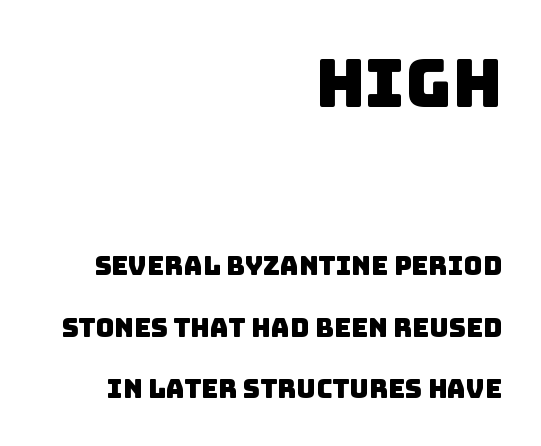
Q: Is the typeface a serif or a sans-serif typeface? A: Sans-serif.
Q: Is the text underlined? A: No.
Q: How is the paragraph aligned? A: Right-aligned.
Q: Is the spacing between letters normal or unusually wide? A: Normal.
Q: Is the spacing between lines tight, normal or loose? A: Loose.
Q: Which block of text is set in a larger size, the first (top) or the second (bottom)? A: The first (top) one.
Q: Width (condensed, normal, or wide)? A: Normal.
Q: Stroke contrast? A: Low.
Q: x-height? A: Large.
Q: Monospaced? A: No.
